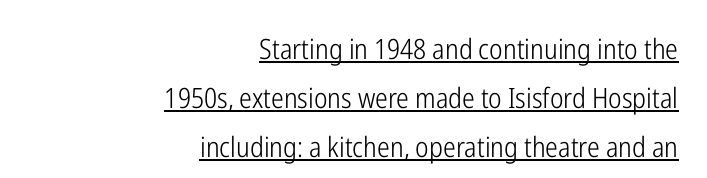
Q: Is the text bold? A: No.
Q: Is the text italic (slanted)? A: No, it is upright.
Q: Is the typeface a serif or a sans-serif typeface? A: Sans-serif.
Q: Is the text underlined? A: Yes.
Q: How is the paragraph aligned? A: Right-aligned.
Q: Is the spacing between letters normal or unusually wide? A: Normal.
Q: Width (condensed, normal, or wide)? A: Condensed.
Q: Stroke contrast? A: Low.
Q: x-height? A: Medium.
Q: Monospaced? A: No.
